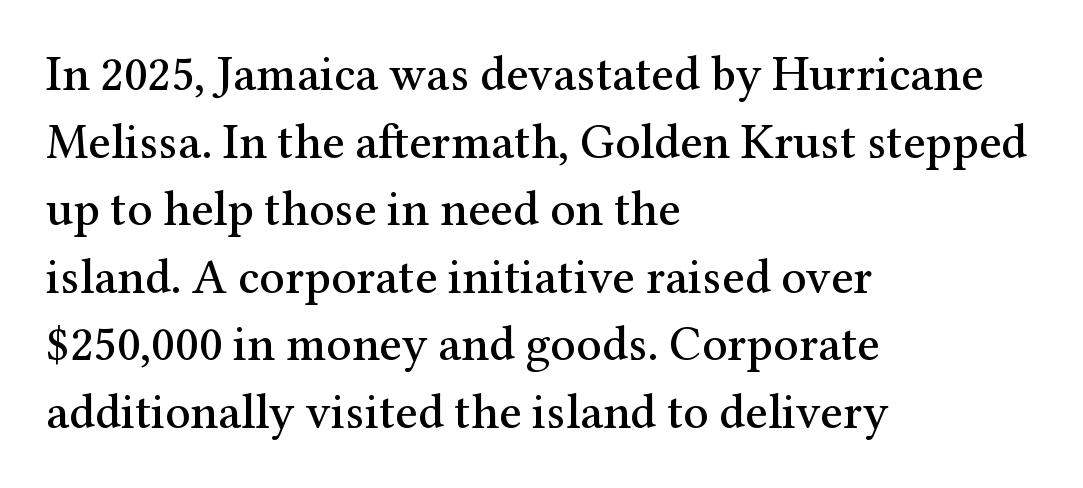
The face used here is proportionally spaced, like ordinary book or web type. Honestly, the letter spacing is just normal — you wouldn't notice it. Alignment: flush left. The space between consecutive lines is moderate.
